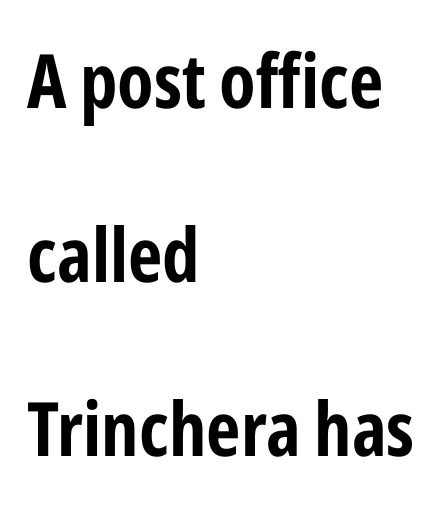
{"serif": "no", "italic": "no", "bold": "yes", "weight": "bold", "width": "condensed", "stroke_contrast": "low", "x_height": "medium", "monospaced": "no", "underline": "no", "align": "left", "line_spacing": "loose", "line_spacing_ratio": 2.32, "letter_spacing": "normal", "letter_spacing_em": 0.0, "glyph_px": 75}
